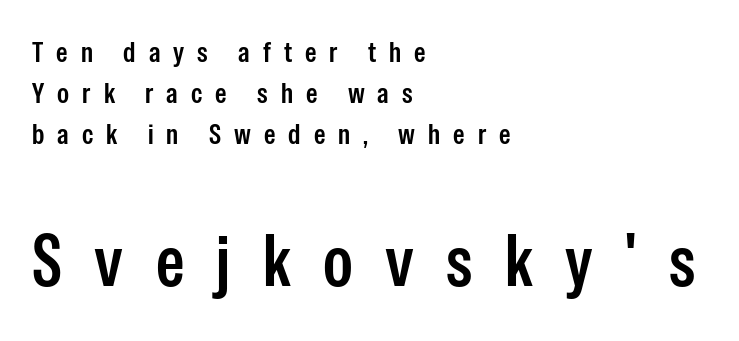
Serifs: no, the terminals of the letterforms are clean. Words float on clear page, feet unadorned. If you drew a line through each stem, it would be perfectly vertical. In CSS terms this would be text-align: left. The rows are spaced the way most documents space them.
